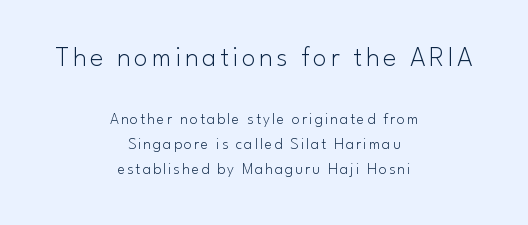
{"serif": "no", "italic": "no", "bold": "no", "weight": "light", "width": "normal", "stroke_contrast": "low", "x_height": "small", "monospaced": "no", "underline": "no", "align": "center", "line_spacing": "normal", "line_spacing_ratio": 1.56, "larger_block": "first", "size_ratio": 1.75, "glyph_px": 28}
